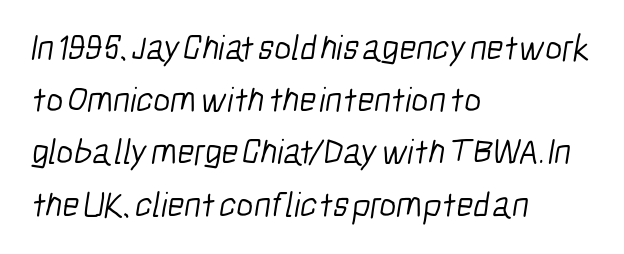
Q: Is the text bold? A: No.
Q: Is the typeface a serif or a sans-serif typeface? A: Sans-serif.
Q: Is the text underlined? A: No.
Q: How is the paragraph aligned? A: Left-aligned.
Q: Is the spacing between letters normal or unusually wide? A: Normal.
Q: Is the spacing between lines tight, normal or loose? A: Normal.
Q: Width (condensed, normal, or wide)? A: Condensed.
Q: Stroke contrast? A: Low.
Q: x-height? A: Medium.
Q: Monospaced? A: No.
